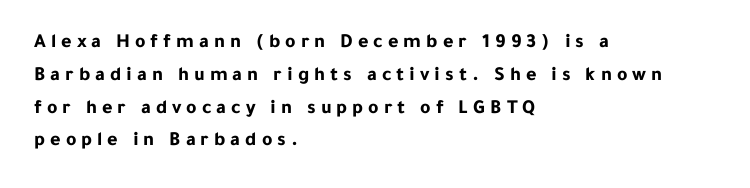
Q: Is the text bold? A: Yes.
Q: Is the text italic (slanted)? A: No, it is upright.
Q: Is the text underlined? A: No.
Q: How is the paragraph aligned? A: Left-aligned.
Q: Is the spacing between letters normal or unusually wide? A: Unusually wide.
Q: Is the spacing between lines tight, normal or loose? A: Normal.
